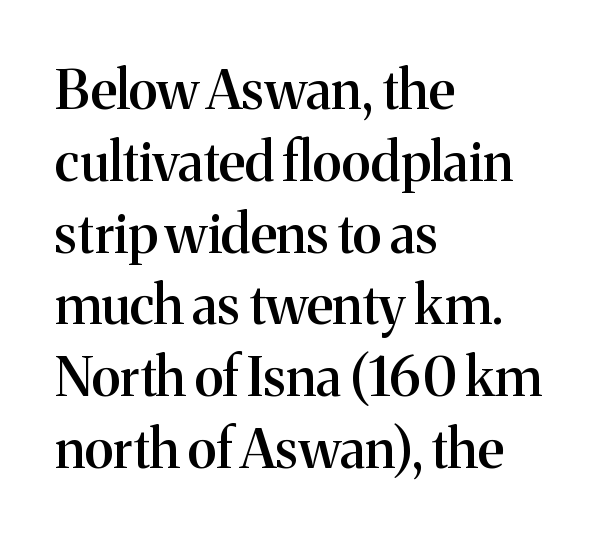
Q: Is the text bold? A: Semi-bold.
Q: Is the text italic (slanted)? A: No, it is upright.
Q: Is the typeface a serif or a sans-serif typeface? A: Serif.
Q: Is the text underlined? A: No.
Q: How is the paragraph aligned? A: Left-aligned.
Q: Is the spacing between letters normal or unusually wide? A: Normal.
Q: Is the spacing between lines tight, normal or loose? A: Normal.
Q: Width (condensed, normal, or wide)? A: Normal.
Q: Stroke contrast? A: Medium.
Q: x-height? A: Medium.
Q: Monospaced? A: No.
